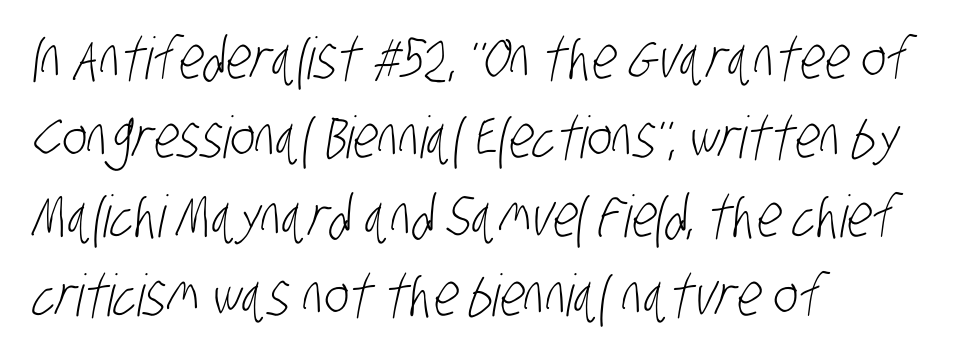
Q: Is the text bold? A: No.
Q: Is the typeface a serif or a sans-serif typeface? A: Sans-serif.
Q: Is the text underlined? A: No.
Q: How is the paragraph aligned? A: Left-aligned.
Q: Is the spacing between letters normal or unusually wide? A: Normal.
Q: Is the spacing between lines tight, normal or loose? A: Normal.
Q: Width (condensed, normal, or wide)? A: Condensed.
Q: Stroke contrast? A: Low.
Q: x-height? A: Large.
Q: Monospaced? A: No.
